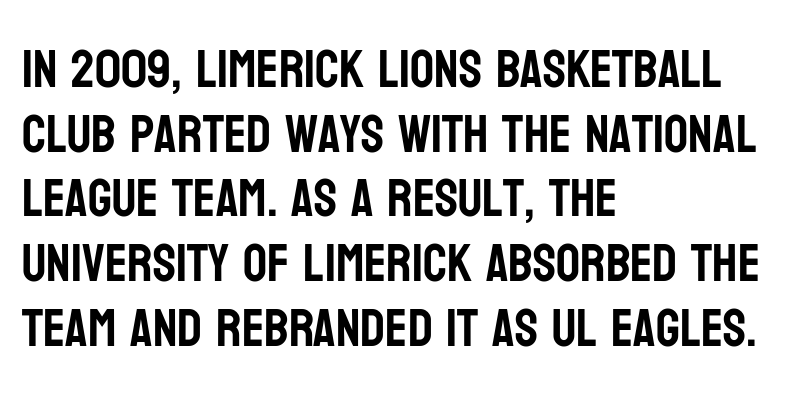
{"serif": "no", "italic": "no", "width": "condensed", "stroke_contrast": "low", "x_height": "large", "monospaced": "no", "underline": "no", "align": "left", "line_spacing_ratio": 1.22, "letter_spacing": "normal", "letter_spacing_em": 0.0, "glyph_px": 53}
